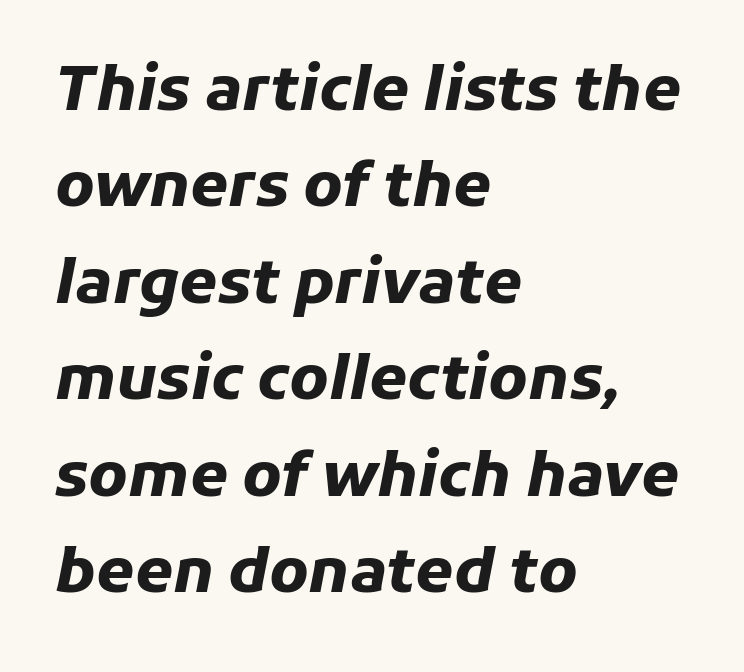
{"italic": "yes", "lean": "right", "slant_degrees": 11, "bold": "yes", "weight": "heavy", "width": "normal", "stroke_contrast": "low", "x_height": "medium", "monospaced": "no", "underline": "no", "align": "left", "line_spacing": "normal", "line_spacing_ratio": 1.58, "letter_spacing": "normal", "letter_spacing_em": 0.0, "glyph_px": 61}
